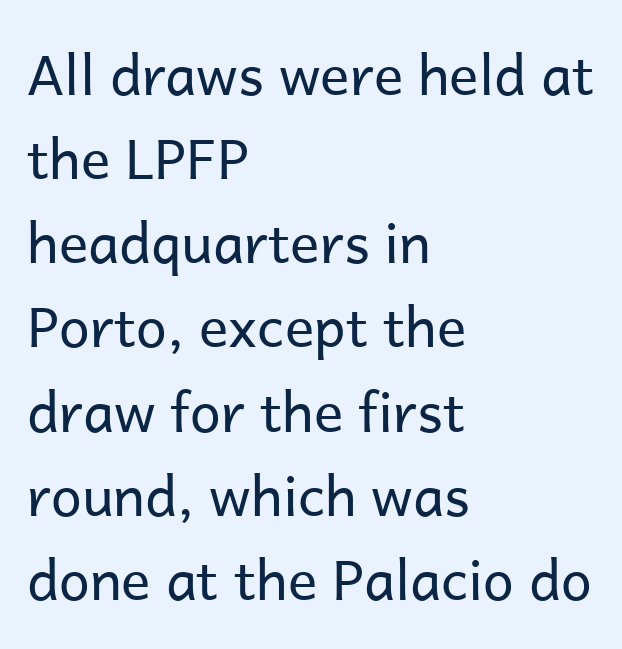
Q: Is the text bold? A: No.
Q: Is the text italic (slanted)? A: No, it is upright.
Q: Is the typeface a serif or a sans-serif typeface? A: Sans-serif.
Q: Is the text underlined? A: No.
Q: How is the paragraph aligned? A: Left-aligned.
Q: Is the spacing between letters normal or unusually wide? A: Normal.
Q: Is the spacing between lines tight, normal or loose? A: Normal.
Q: Width (condensed, normal, or wide)? A: Normal.
Q: Stroke contrast? A: Low.
Q: x-height? A: Medium.
Q: Monospaced? A: No.
